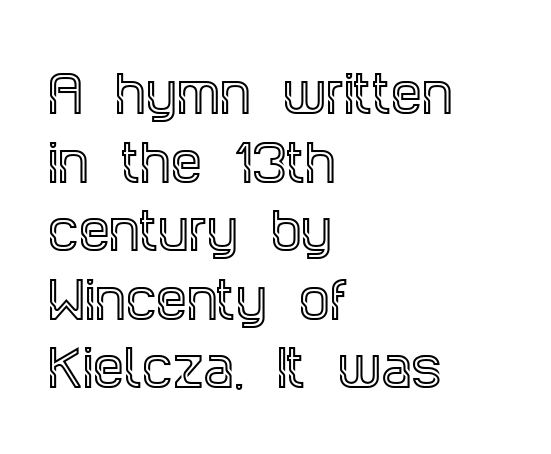
Q: Is the text italic (slanted)? A: No, it is upright.
Q: Is the typeface a serif or a sans-serif typeface? A: Serif.
Q: Is the text underlined? A: No.
Q: How is the paragraph aligned? A: Left-aligned.
Q: Is the spacing between letters normal or unusually wide? A: Normal.
Q: Is the spacing between lines tight, normal or loose? A: Normal.
Q: Width (condensed, normal, or wide)? A: Condensed.
Q: x-height? A: Large.
Q: Monospaced? A: No.
